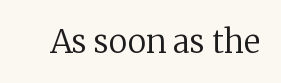
{"serif": "yes", "italic": "no", "bold": "no", "weight": "regular", "width": "normal", "stroke_contrast": "low", "x_height": "medium", "monospaced": "no", "underline": "no", "letter_spacing": "normal", "letter_spacing_em": 0.0, "glyph_px": 32}
